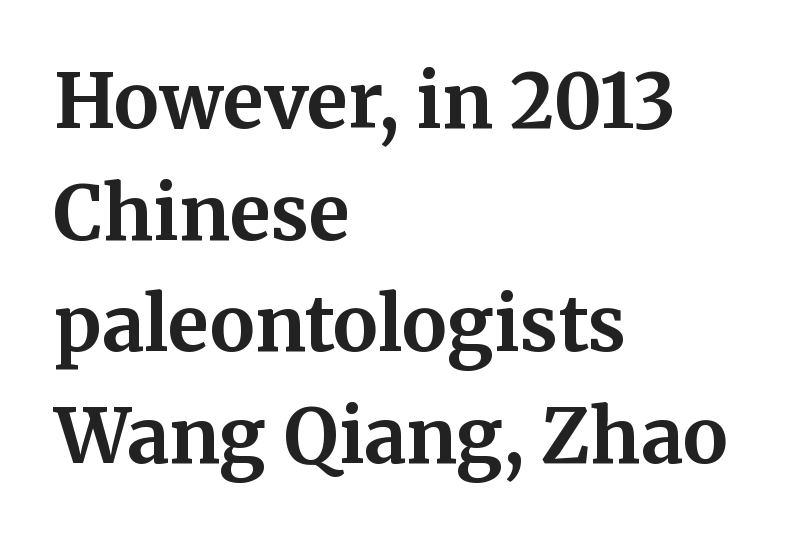
The image shows 75 px bold serif type, upright; set left-aligned, normal line spacing (1.49x), normal letter spacing, not underlined; medium stroke contrast and a medium x-height.
